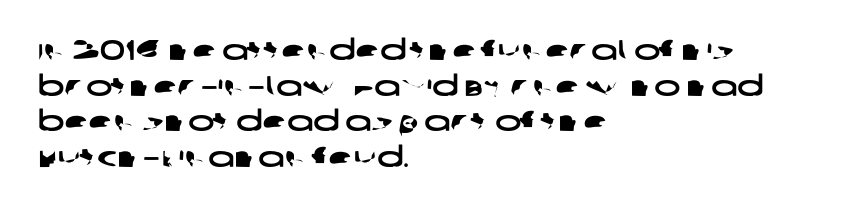
Q: Is the typeface a serif or a sans-serif typeface? A: Sans-serif.
Q: Is the text underlined? A: No.
Q: How is the paragraph aligned? A: Left-aligned.
Q: Is the spacing between letters normal or unusually wide? A: Normal.
Q: Is the spacing between lines tight, normal or loose? A: Normal.
Q: Width (condensed, normal, or wide)? A: Wide.
Q: Stroke contrast? A: Low.
Q: x-height? A: Large.
Q: Monospaced? A: No.
